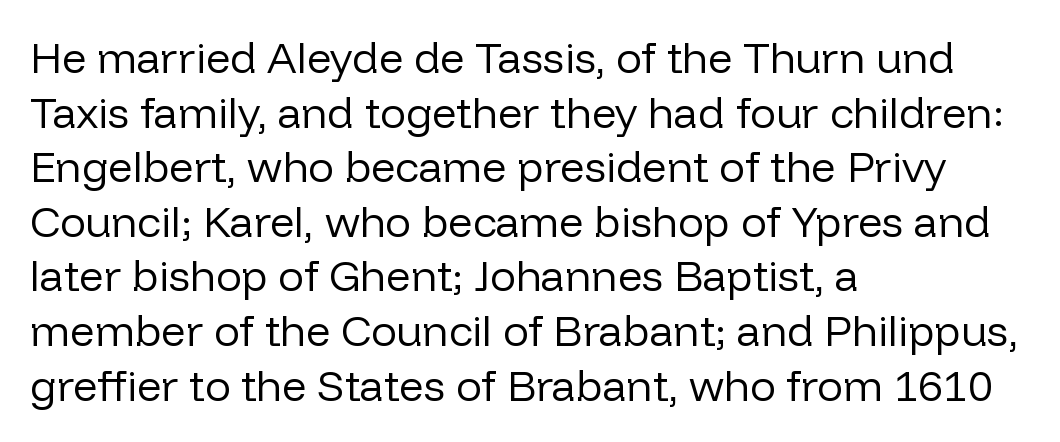
Default kerning and tracking; the words read as compact shapes. Reading down the column, the eye jumps a familiar distance to each next line. The passage shown is not underscored anywhere. Proportional: the letters do not fall into vertical columns. In CSS terms this would be text-align: left.
